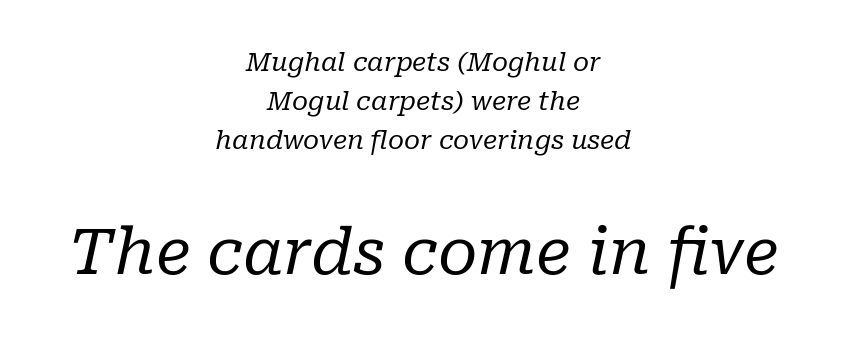
Proportional: the letters do not fall into vertical columns. Style check: oblique. Teacher's note: observe the equal gaps on both sides — that is centered alignment. Stem width sits at or under what a default text font uses. Compared with typical body copy, the letter spacing here is the same.
